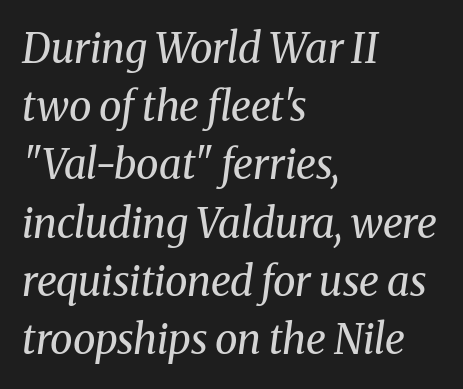
{"serif": "yes", "italic": "yes", "lean": "right", "slant_degrees": 8, "bold": "no", "weight": "regular", "width": "normal", "stroke_contrast": "medium", "x_height": "medium", "monospaced": "no", "underline": "no", "align": "left", "line_spacing": "normal", "line_spacing_ratio": 1.42, "letter_spacing": "normal", "letter_spacing_em": 0.0, "glyph_px": 41}
